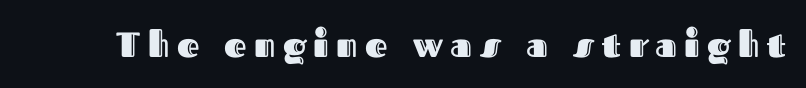
Q: Is the text italic (slanted)? A: No, it is upright.
Q: Is the text underlined? A: No.
Q: Is the spacing between letters normal or unusually wide? A: Unusually wide.
Q: Width (condensed, normal, or wide)? A: Normal.
Q: x-height? A: Medium.
Q: Monospaced? A: No.
